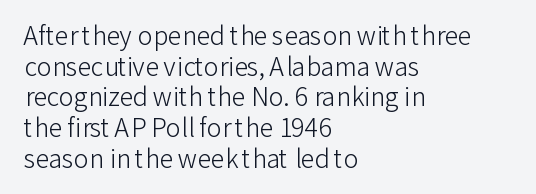
Q: Is the text bold? A: No.
Q: Is the text italic (slanted)? A: No, it is upright.
Q: Is the text underlined? A: No.
Q: How is the paragraph aligned? A: Left-aligned.
Q: Is the spacing between letters normal or unusually wide? A: Normal.
